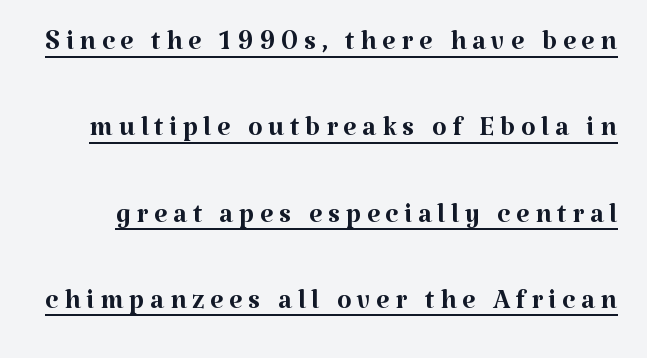
{"serif": "yes", "italic": "no", "bold": "no", "weight": "regular", "width": "normal", "stroke_contrast": "medium", "x_height": "medium", "monospaced": "no", "underline": "yes", "line_spacing": "loose", "line_spacing_ratio": 2.27, "glyph_px": 38}
